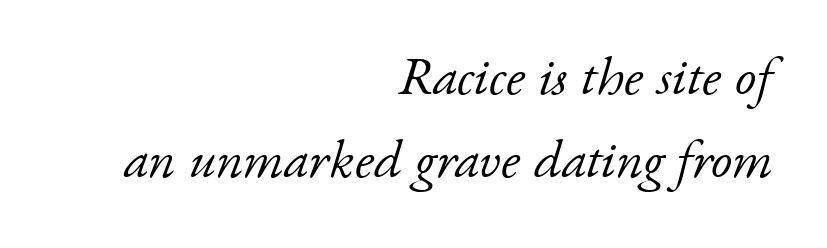
{"serif": "yes", "italic": "yes", "lean": "right", "slant_degrees": 17, "bold": "no", "weight": "light", "width": "normal", "stroke_contrast": "low", "x_height": "small", "monospaced": "no", "underline": "no", "align": "right", "line_spacing": "normal", "line_spacing_ratio": 1.53, "letter_spacing": "normal", "letter_spacing_em": 0.0, "glyph_px": 54}
